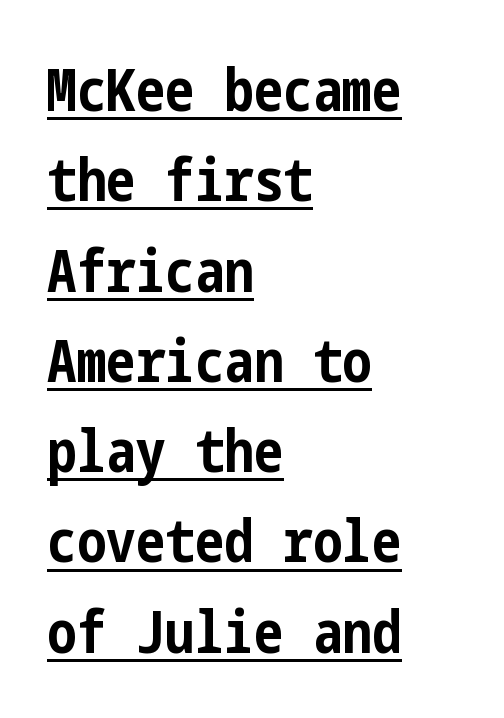
Q: Is the text bold? A: Yes.
Q: Is the text italic (slanted)? A: No, it is upright.
Q: Is the typeface a serif or a sans-serif typeface? A: Sans-serif.
Q: Is the text underlined? A: Yes.
Q: How is the paragraph aligned? A: Left-aligned.
Q: Is the spacing between letters normal or unusually wide? A: Normal.
Q: Is the spacing between lines tight, normal or loose? A: Normal.
Q: Width (condensed, normal, or wide)? A: Condensed.
Q: Stroke contrast? A: Low.
Q: x-height? A: Medium.
